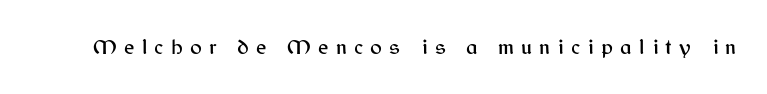
{"italic": "no", "underline": "no", "letter_spacing": "wide", "letter_spacing_em": 0.33, "glyph_px": 22}
